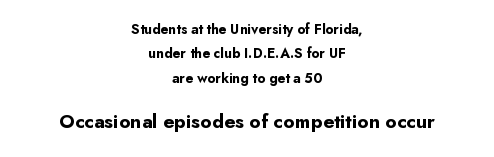
{"italic": "no", "bold": "yes", "underline": "no", "align": "center", "line_spacing_ratio": 1.74, "letter_spacing": "normal", "letter_spacing_em": 0.0, "larger_block": "second", "size_ratio": 1.43, "glyph_px": 20}
